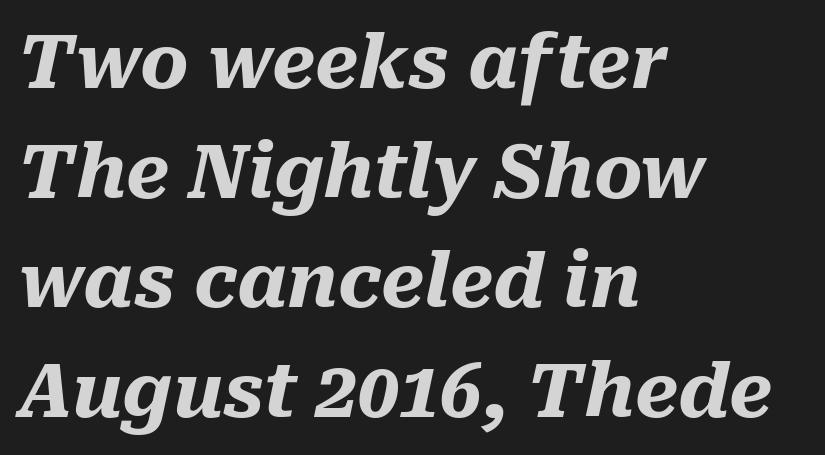
The image shows 74 px heavy type, italic (leaning right); set left-aligned, normal line spacing (1.48x), normal letter spacing, not underlined; medium stroke contrast and a medium x-height.
